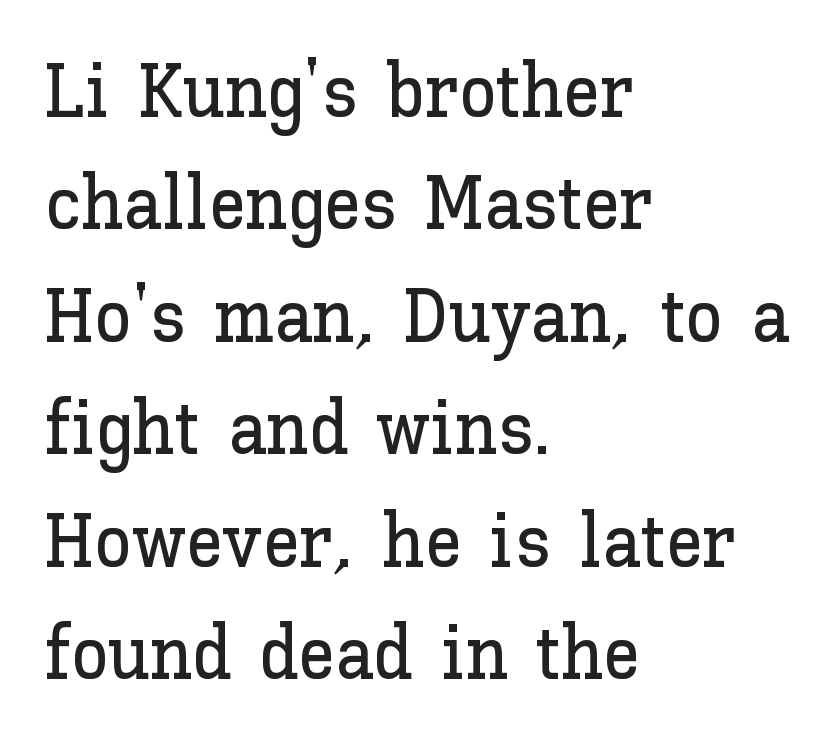
Q: Is the text italic (slanted)? A: No, it is upright.
Q: Is the text underlined? A: No.
Q: How is the paragraph aligned? A: Left-aligned.
Q: Is the spacing between letters normal or unusually wide? A: Normal.
Q: Is the spacing between lines tight, normal or loose? A: Normal.
Q: Width (condensed, normal, or wide)? A: Normal.
Q: Stroke contrast? A: Low.
Q: x-height? A: Medium.
Q: Monospaced? A: No.
